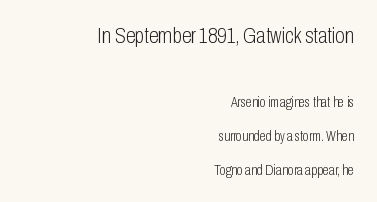
Interline gaps are noticeably wide in this sample. Size hierarchy here favors the leading block over the trailing one. No italicization has been applied; the sample stays upright. Anything drawn beneath the words? Only blank space. Reading down the block, your eye finds every line finishing at a fixed right position. Look at the tracking — it's just the regular setting, nothing added.
